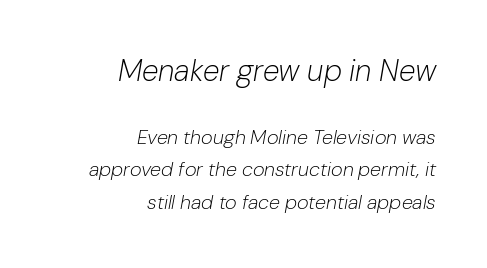
The image shows 30 px light type, italic (leaning right); set right-aligned, normal line spacing (1.63x), normal letter spacing, not underlined; the first (top) block is 1.5x larger; low stroke contrast and a medium x-height.
